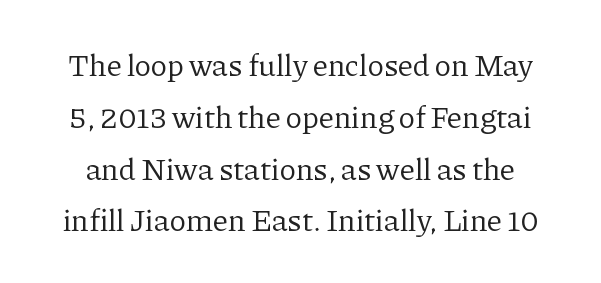
Looks like regular typesetting: each glyph gets only the width it needs. Tracking here is standard; glyphs follow each other at the usual distance. A serif font was chosen for this passage. Unlike italic type, these characters show no tilt at all. The weight tops out at a normal text grade.
